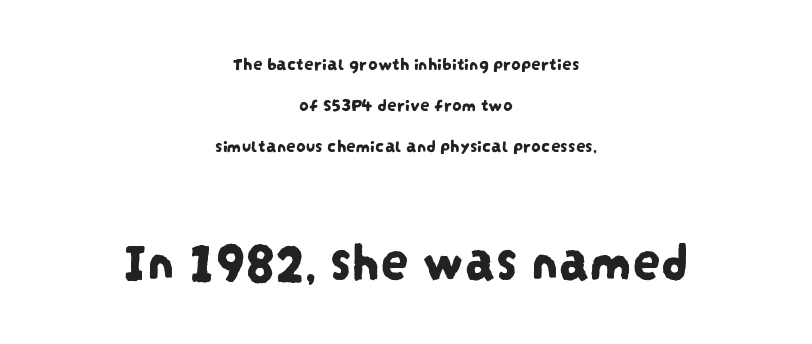
The image shows 56 px condensed sans-serif type; set centered, loose line spacing (2.16x), normal letter spacing, not underlined; the second (bottom) block is 2.95x larger; low stroke contrast and a large x-height.
